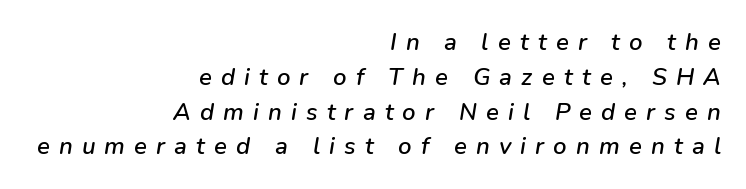
Whoever set this chose a conventional vertical rhythm. Rendered with sloped, italic letterforms. Plain, unruled lines of type. Characters follow at a spacing far wider than the type designer built in. Reading down the block, your eye finds every line finishing at a fixed right position.
